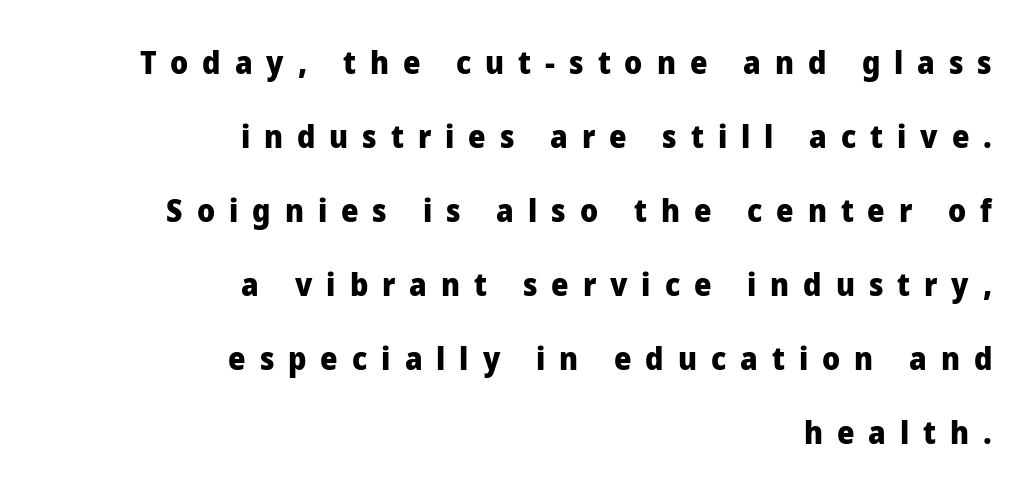
Q: Is the text bold? A: Yes.
Q: Is the text italic (slanted)? A: No, it is upright.
Q: Is the typeface a serif or a sans-serif typeface? A: Sans-serif.
Q: Is the text underlined? A: No.
Q: How is the paragraph aligned? A: Right-aligned.
Q: Is the spacing between letters normal or unusually wide? A: Unusually wide.
Q: Is the spacing between lines tight, normal or loose? A: Loose.
Q: Width (condensed, normal, or wide)? A: Normal.
Q: Stroke contrast? A: Low.
Q: x-height? A: Medium.
Q: Monospaced? A: No.
